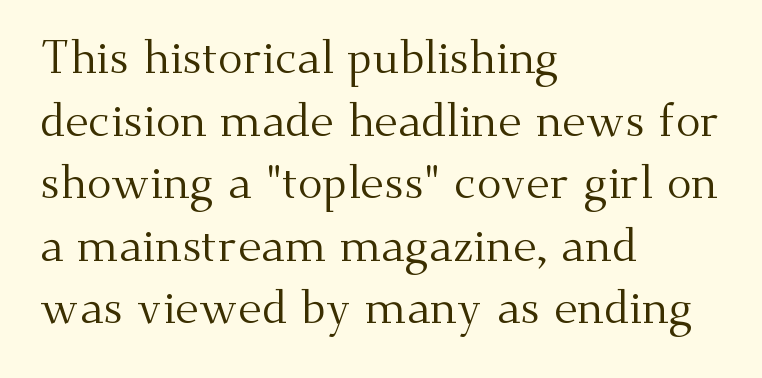
Unlike italic type, these characters show no tilt at all. No chunkiness to these letters — they're not bold. Nobody touched the tracking dial on this one. The passage is arranged the way most books set body copy — flush left.
